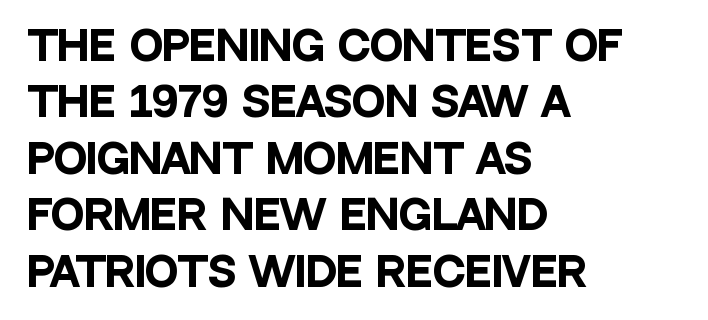
The image shows 40 px heavy, condensed sans-serif type, upright; set left-aligned, normal line spacing (1.41x), normal letter spacing, not underlined; low stroke contrast and a large x-height.
